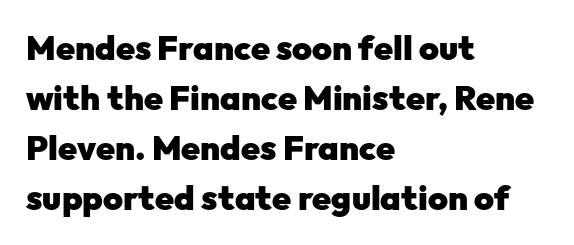
Q: Is the text bold? A: Yes.
Q: Is the text italic (slanted)? A: No, it is upright.
Q: Is the typeface a serif or a sans-serif typeface? A: Sans-serif.
Q: Is the text underlined? A: No.
Q: How is the paragraph aligned? A: Left-aligned.
Q: Is the spacing between letters normal or unusually wide? A: Normal.
Q: Is the spacing between lines tight, normal or loose? A: Normal.
Q: Width (condensed, normal, or wide)? A: Normal.
Q: Stroke contrast? A: Low.
Q: x-height? A: Medium.
Q: Monospaced? A: No.
